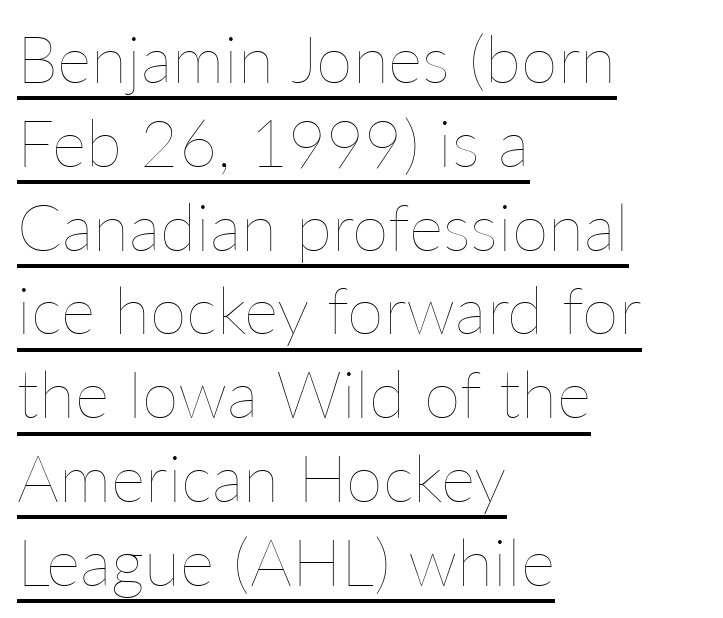
The image shows 66 px thin type, upright; set left-aligned, normal line spacing (1.27x), normal letter spacing, underlined; low stroke contrast and a medium x-height.
